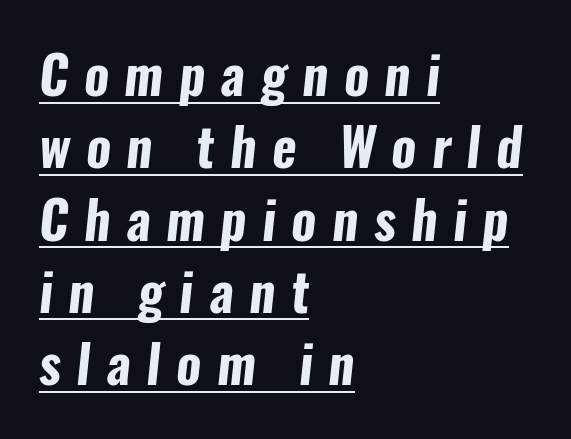
Q: Is the text bold? A: Yes.
Q: Is the typeface a serif or a sans-serif typeface? A: Sans-serif.
Q: Is the text underlined? A: Yes.
Q: How is the paragraph aligned? A: Left-aligned.
Q: Is the spacing between letters normal or unusually wide? A: Unusually wide.
Q: Is the spacing between lines tight, normal or loose? A: Normal.
Q: Width (condensed, normal, or wide)? A: Condensed.
Q: Stroke contrast? A: Low.
Q: x-height? A: Medium.
Q: Monospaced? A: No.
